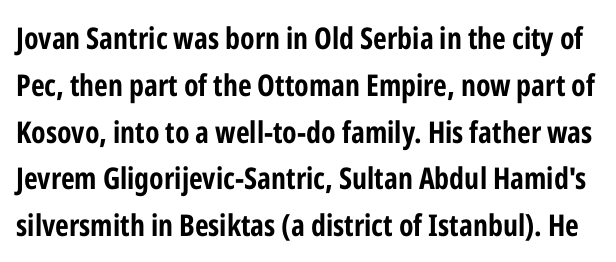
Q: Is the text bold? A: Yes.
Q: Is the text italic (slanted)? A: No, it is upright.
Q: Is the typeface a serif or a sans-serif typeface? A: Sans-serif.
Q: Is the text underlined? A: No.
Q: Is the spacing between letters normal or unusually wide? A: Normal.
Q: Is the spacing between lines tight, normal or loose? A: Normal.
Q: Width (condensed, normal, or wide)? A: Condensed.
Q: Stroke contrast? A: Low.
Q: x-height? A: Medium.
Q: Monospaced? A: No.
